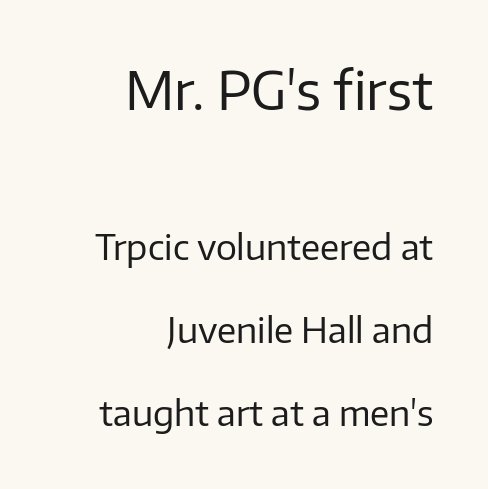
{"serif": "no", "italic": "no", "bold": "no", "weight": "regular", "width": "normal", "stroke_contrast": "low", "x_height": "medium", "monospaced": "no", "underline": "no", "align": "right", "line_spacing": "loose", "line_spacing_ratio": 2.37, "letter_spacing": "normal", "letter_spacing_em": 0.0, "larger_block": "first", "size_ratio": 1.51, "glyph_px": 53}
